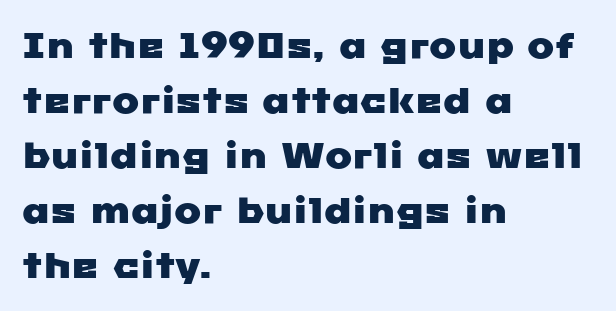
The block of text has a typical density, with ordinary space between rows. Is this a sans? Yes — the strokes have no serifs. No extra tracking has been applied to these lines. Note the varied advance widths — an 'i' is clearly narrower than an 'm'.
